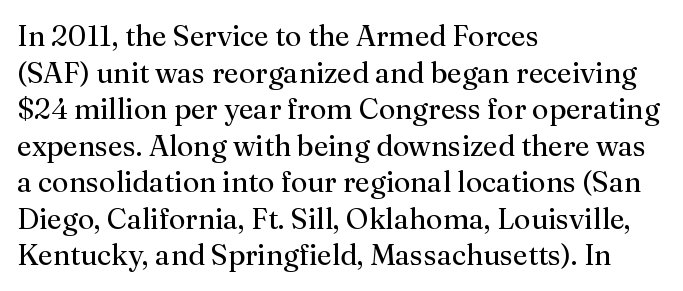
{"serif": "yes", "italic": "no", "bold": "no", "weight": "regular", "width": "normal", "stroke_contrast": "medium", "x_height": "medium", "monospaced": "no", "underline": "no", "align": "left", "line_spacing": "normal", "line_spacing_ratio": 1.26, "letter_spacing": "normal", "letter_spacing_em": 0.0, "glyph_px": 29}
